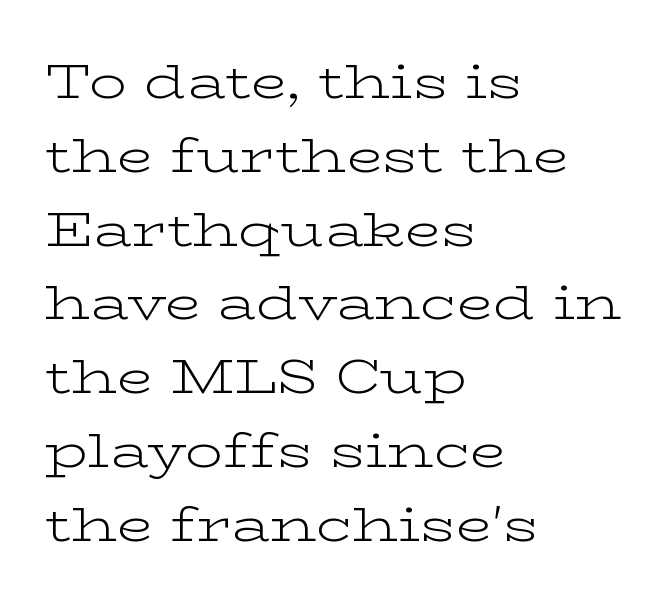
The type sits square on the baseline with zero lean. Baseline-to-baseline distance is the conventional proportion of letter height. The tracking reads as untouched default to a designer's eye. Letters rest on an invisible, unmarked baseline. A typesetter would call this proportional, since set widths differ per character. Weight: not bold — regular or lighter.
